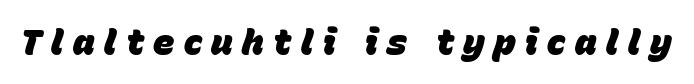
{"italic": "yes", "lean": "right", "slant_degrees": 15, "bold": "yes", "weight": "heavy", "width": "normal", "stroke_contrast": "low", "x_height": "large", "monospaced": "no", "underline": "no", "letter_spacing": "wide", "letter_spacing_em": 0.26, "glyph_px": 36}
